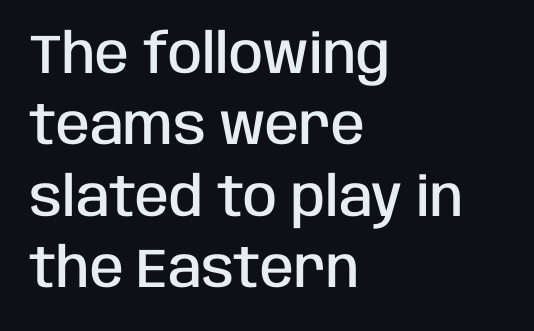
The image shows 55 px semibold, condensed sans-serif type, upright; set left-aligned, normal line spacing (1.3x), normal letter spacing, not underlined; low stroke contrast and a large x-height.
